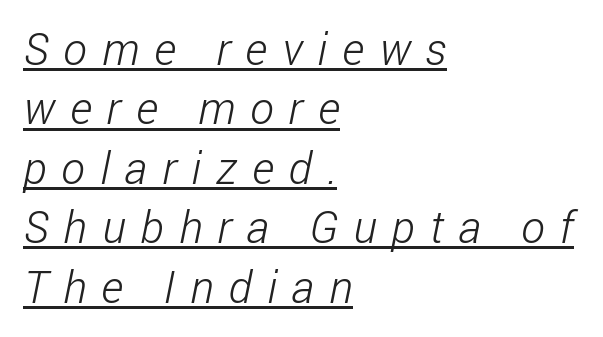
{"serif": "no", "bold": "no", "weight": "light", "width": "condensed", "stroke_contrast": "low", "x_height": "medium", "monospaced": "no", "underline": "yes", "align": "left", "line_spacing": "normal", "line_spacing_ratio": 1.32, "letter_spacing": "wide", "letter_spacing_em": 0.33, "glyph_px": 45}
